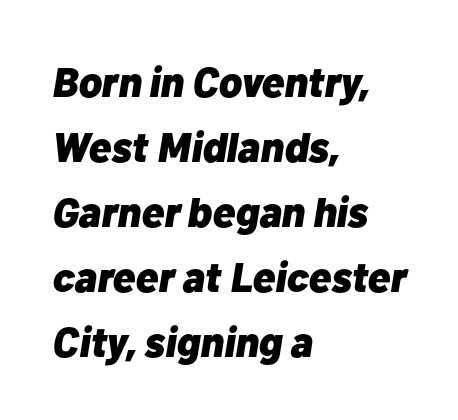
The image shows 42 px heavy type, italic (leaning right); set left-aligned, normal line spacing (1.55x), normal letter spacing, not underlined; low stroke contrast and a medium x-height.
